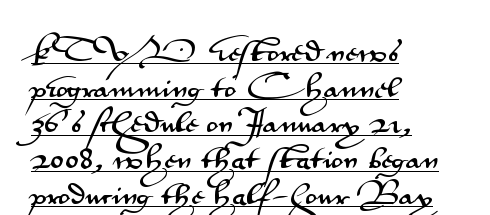
{"underline": "yes", "align": "left", "line_spacing": "normal", "line_spacing_ratio": 1.43, "letter_spacing": "normal", "letter_spacing_em": 0.0, "glyph_px": 25}
